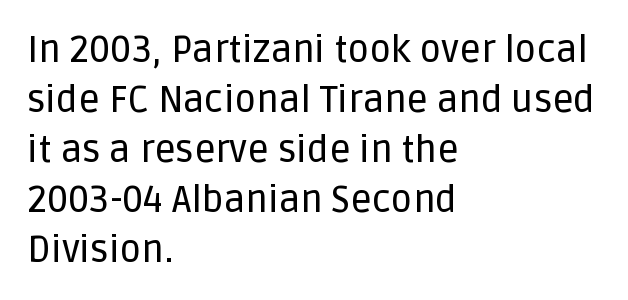
The image shows 37 px sans-serif type, upright; set left-aligned, normal line spacing (1.35x), normal letter spacing, not underlined; low stroke contrast and a large x-height.
